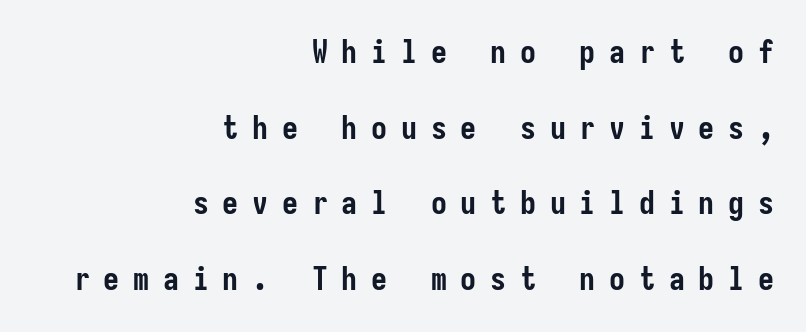
The image shows 32 px semibold, condensed sans-serif type, upright; set right-aligned, loose line spacing (2.36x), unusually wide letter spacing (+0.43 em), not underlined; low stroke contrast and a medium x-height.
